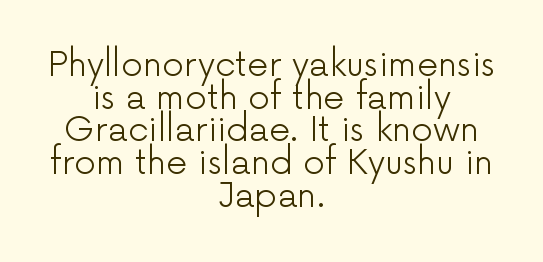
The image shows 34 px light sans-serif type, upright; set centered, tight line spacing (0.96x), normal letter spacing, not underlined; low stroke contrast and a medium x-height.
